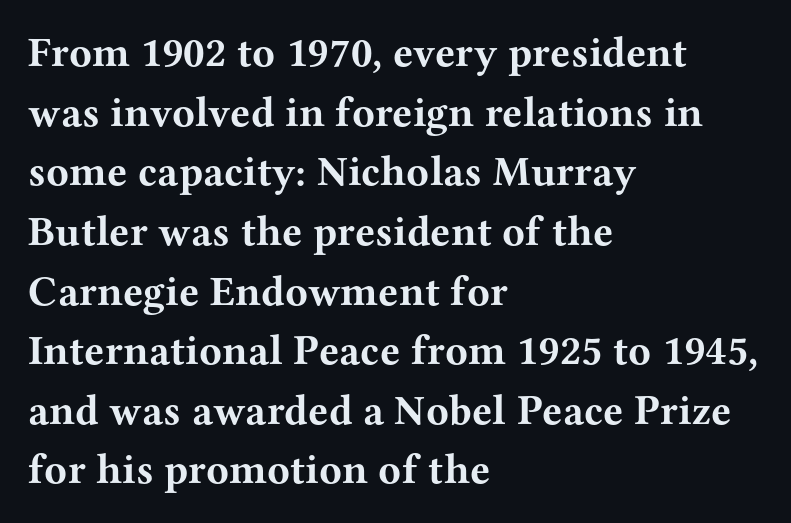
The space beneath each line is pristine and unruled. The vertical gap from one line to the next is medium. The typography opts for an upright posture over an oblique one. Regarding serifs, this sample has them.
